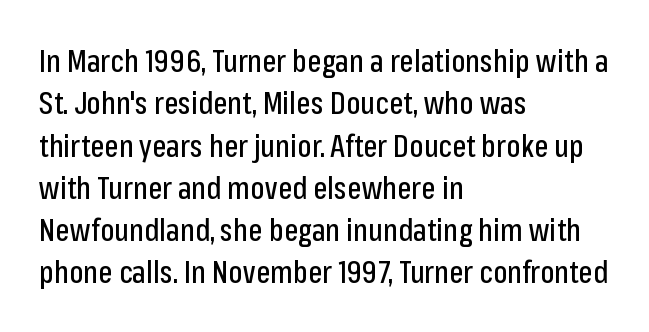
Q: Is the text italic (slanted)? A: No, it is upright.
Q: Is the typeface a serif or a sans-serif typeface? A: Sans-serif.
Q: Is the text underlined? A: No.
Q: How is the paragraph aligned? A: Left-aligned.
Q: Is the spacing between letters normal or unusually wide? A: Normal.
Q: Is the spacing between lines tight, normal or loose? A: Normal.
Q: Width (condensed, normal, or wide)? A: Condensed.
Q: Stroke contrast? A: Low.
Q: x-height? A: Medium.
Q: Monospaced? A: No.
